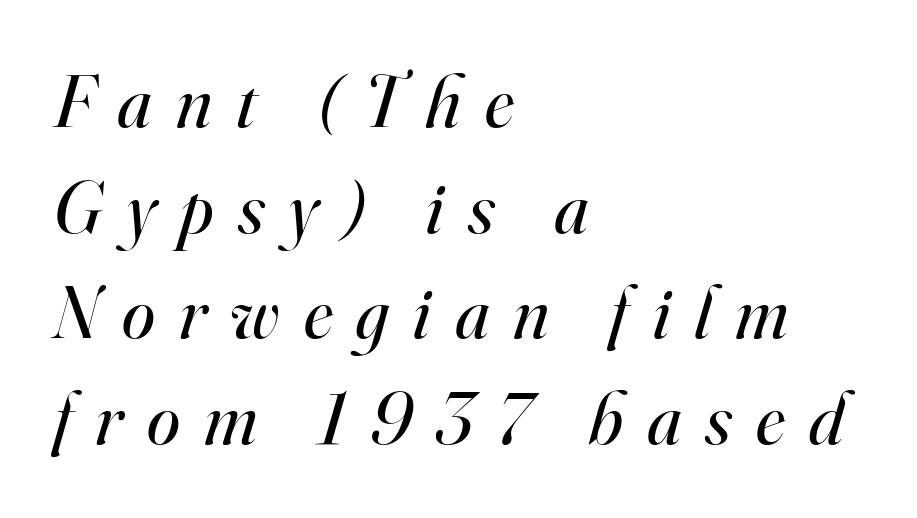
The image shows 75 px regular-weight serif type, italic (leaning right); set left-aligned, normal line spacing (1.41x), unusually wide letter spacing (+0.32 em), not underlined; high stroke contrast and a small x-height.
